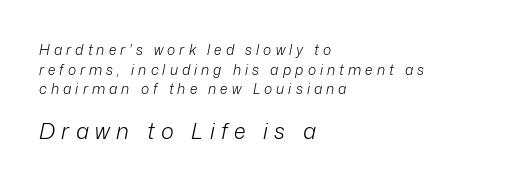
Q: Is the text bold? A: No.
Q: Is the text italic (slanted)? A: Yes, it leans right by about 12 degrees.
Q: Is the text underlined? A: No.
Q: How is the paragraph aligned? A: Left-aligned.
Q: Is the spacing between letters normal or unusually wide? A: Unusually wide.
Q: Is the spacing between lines tight, normal or loose? A: Normal.
Q: Which block of text is set in a larger size, the first (top) or the second (bottom)? A: The second (bottom) one.
